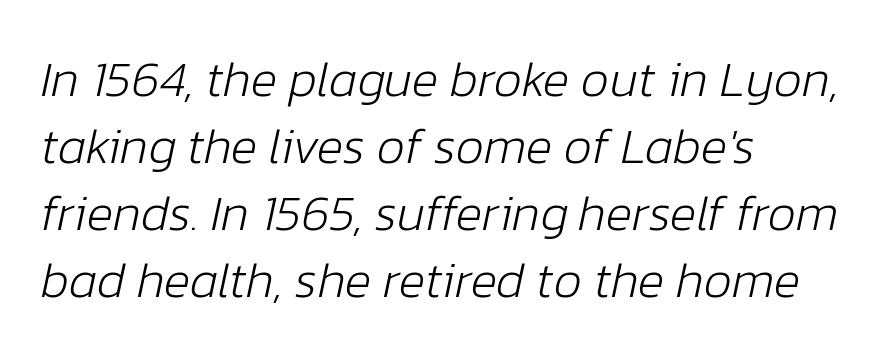
The specimen omits any rule beneath the text block's lines. Posture: slanted. Typeset ragged right — the left edge is the straight one. Each letter keeps its own natural width here, so spacing adapts to shape. This reads as an unemphasized weight, regular at the heaviest.
